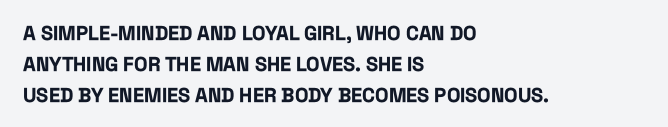
A student would call this left alignment; a typographer would say flush left, rag right. Any mark beneath the type? The region is blank. A dark, heavy texture on the line: the type is bold. The leading is moderate, giving the passage an even texture. The gaps between neighbouring characters are ordinary and unremarkable. The axis of the letterforms is exactly vertical.
